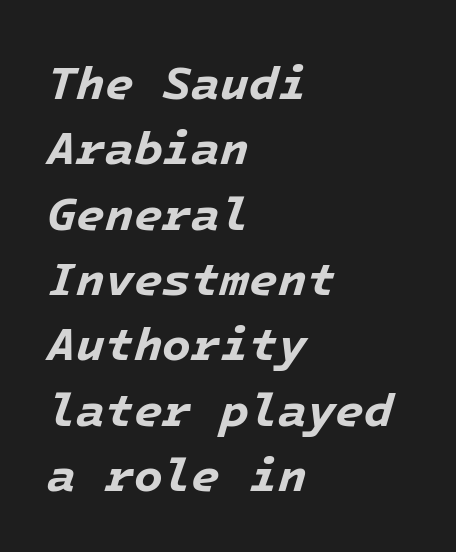
Honestly, the letter spacing is just normal — you wouldn't notice it. These lines carry a lot of weight — the face is fully bold. The letters are slanted; this is an italic face. The block of text has a typical density, with ordinary space between rows.
